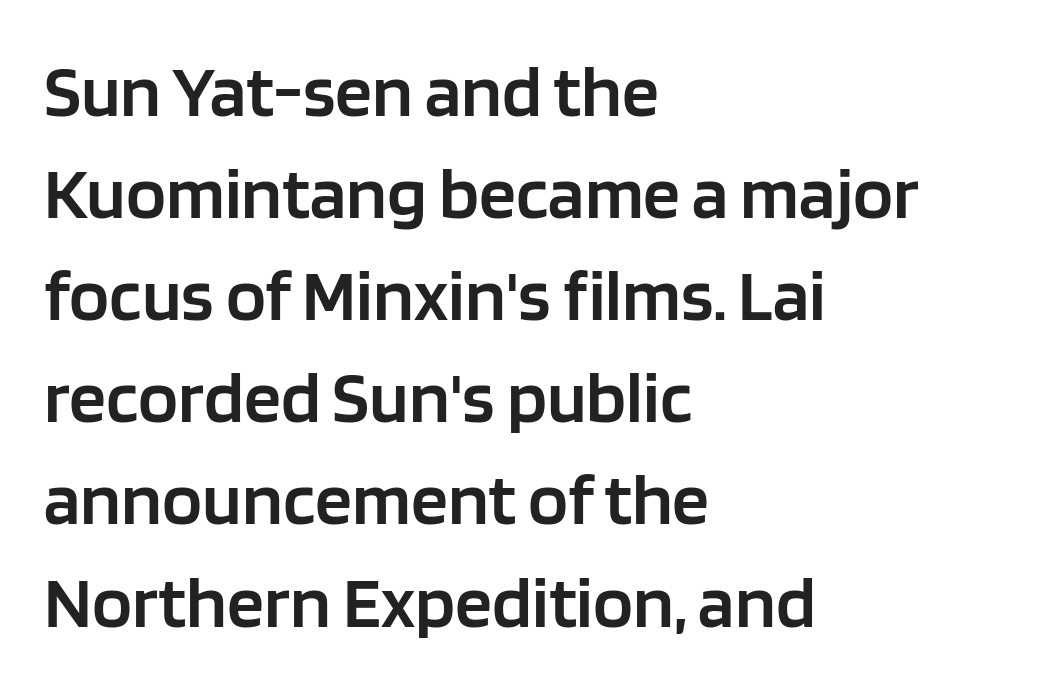
{"serif": "no", "italic": "no", "bold": "semi", "weight": "semibold", "width": "normal", "stroke_contrast": "low", "x_height": "large", "monospaced": "no", "underline": "no", "align": "left", "line_spacing": "normal", "line_spacing_ratio": 1.38, "letter_spacing": "normal", "letter_spacing_em": 0.0, "glyph_px": 74}
